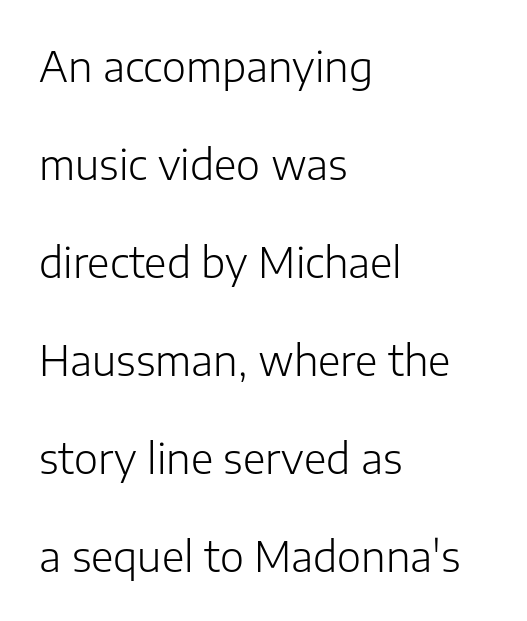
The image shows 41 px light sans-serif type, upright; set left-aligned, loose line spacing (2.39x), normal letter spacing, not underlined; low stroke contrast and a medium x-height.
